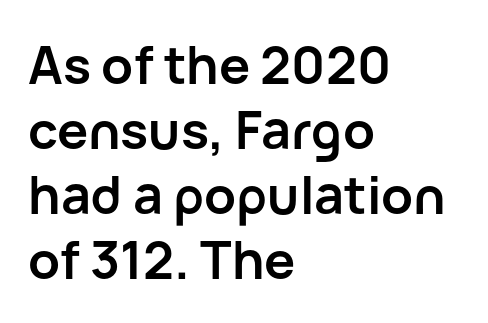
{"serif": "no", "italic": "no", "bold": "yes", "weight": "semibold", "width": "normal", "stroke_contrast": "low", "x_height": "medium", "monospaced": "no", "underline": "no", "align": "left", "line_spacing": "normal", "line_spacing_ratio": 1.25, "letter_spacing": "normal", "letter_spacing_em": 0.0, "glyph_px": 52}
